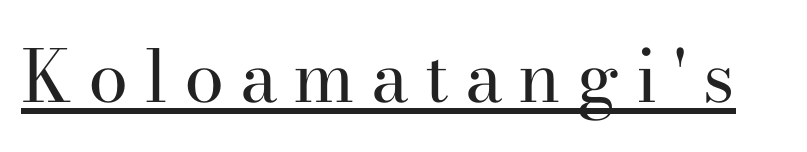
{"serif": "yes", "italic": "no", "bold": "no", "weight": "regular", "width": "normal", "stroke_contrast": "high", "x_height": "small", "monospaced": "no", "underline": "yes", "letter_spacing": "wide", "letter_spacing_em": 0.22, "glyph_px": 72}
